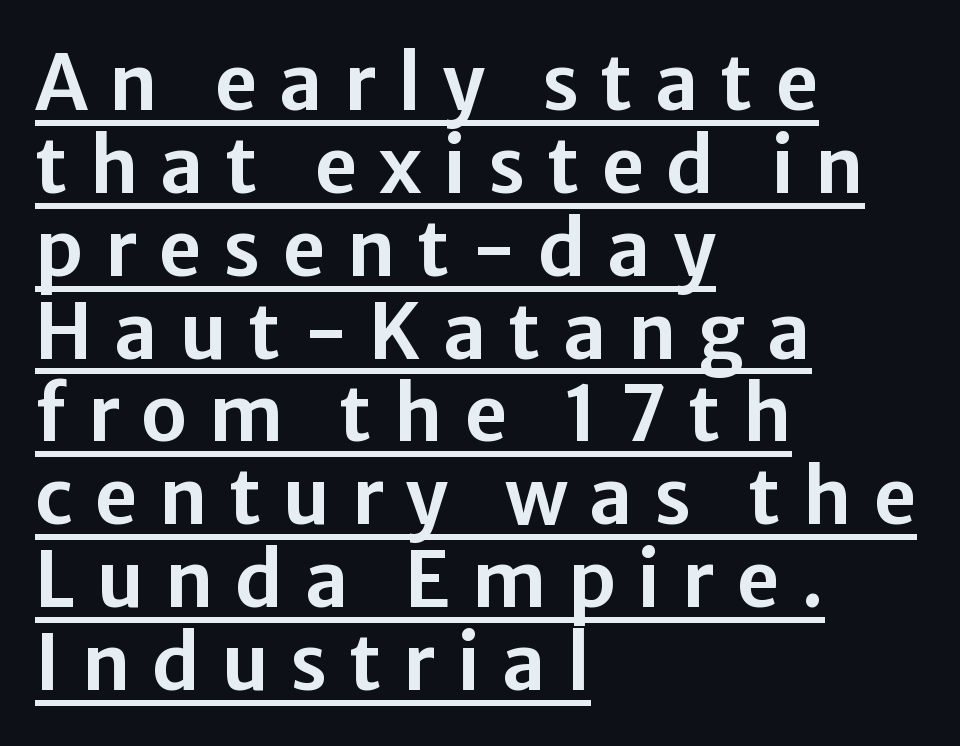
Q: Is the text italic (slanted)? A: No, it is upright.
Q: Is the typeface a serif or a sans-serif typeface? A: Sans-serif.
Q: Is the text underlined? A: Yes.
Q: How is the paragraph aligned? A: Left-aligned.
Q: Is the spacing between letters normal or unusually wide? A: Unusually wide.
Q: Is the spacing between lines tight, normal or loose? A: Tight.
Q: Width (condensed, normal, or wide)? A: Normal.
Q: Stroke contrast? A: Low.
Q: x-height? A: Medium.
Q: Monospaced? A: No.
